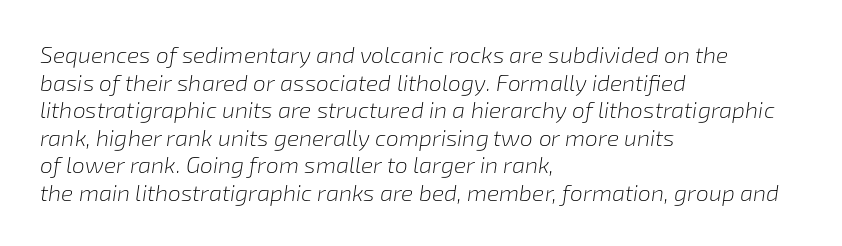
Has an underline been added? It has not. The rendering applies a slant to the glyphs. If you drew a ruler down the left edge, every line would touch it. This is not heavy type; no bold has been used. Students, note that the glyphs here touch the page at normal intervals.
